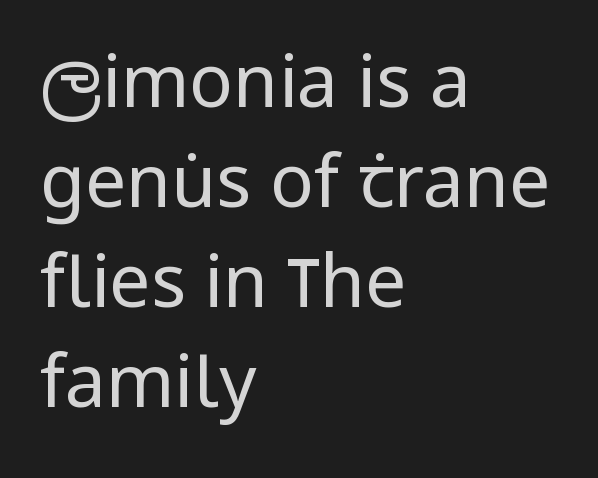
The image shows 73 px regular-weight, condensed sans-serif type, upright; set left-aligned, normal line spacing (1.37x), normal letter spacing, not underlined; low stroke contrast and a large x-height.
